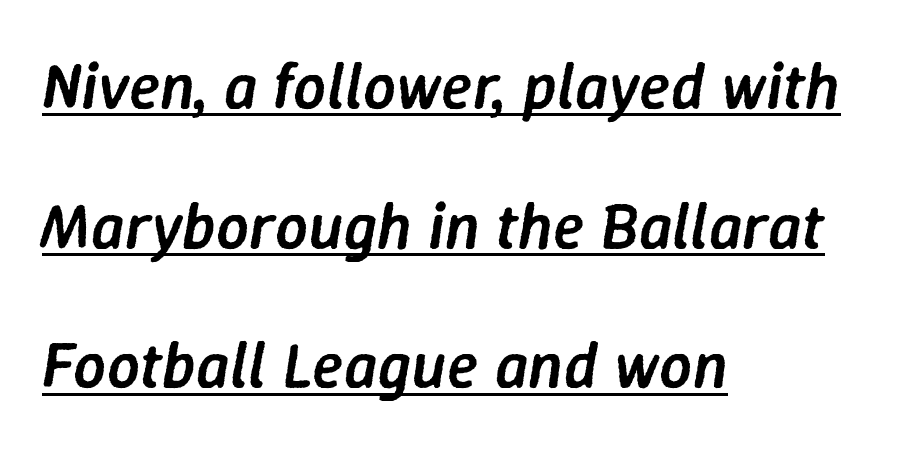
Q: Is the text bold? A: Semi-bold.
Q: Is the text italic (slanted)? A: Yes, it leans right by about 9 degrees.
Q: Is the text underlined? A: Yes.
Q: How is the paragraph aligned? A: Left-aligned.
Q: Is the spacing between letters normal or unusually wide? A: Normal.
Q: Is the spacing between lines tight, normal or loose? A: Loose.
Q: Width (condensed, normal, or wide)? A: Normal.
Q: Stroke contrast? A: Low.
Q: x-height? A: Medium.
Q: Monospaced? A: No.
